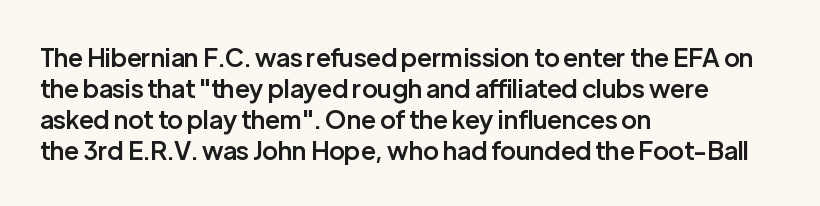
A classic flush-left, rag-right setting is used for this passage. The face used here is rendered with its standard letterfit. Decoration check: the copy has no underline. Caption: semibold face, moderately heavy strokes. Quick note: not italic, upright.
